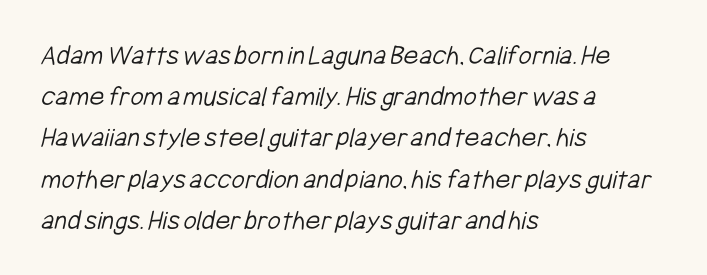
These lines are rendered in a variable-pitch font. Look at the tracking — it's just the regular setting, nothing added. Serif or sans? Sans — the stroke terminals are bare. What's the leading like? Ordinary, nothing unusual. Reading down the block, your eye returns to a fixed left position each line.
